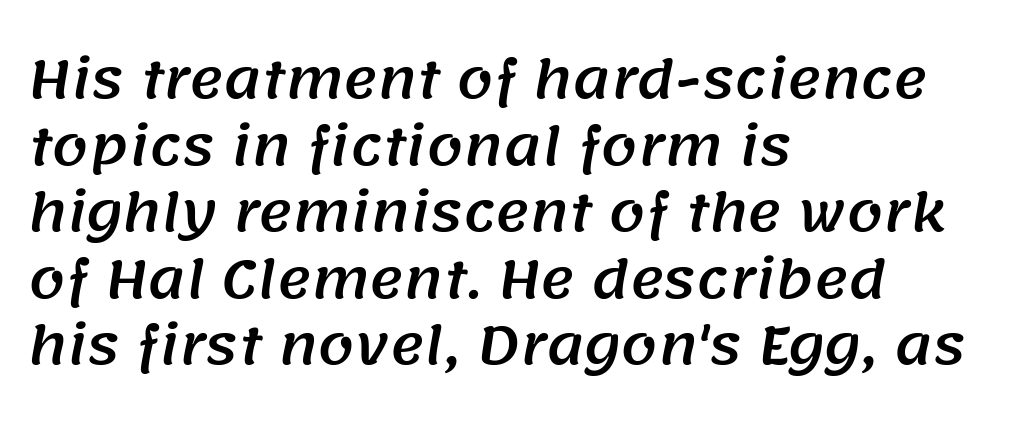
{"serif": "no", "width": "normal", "stroke_contrast": "medium", "x_height": "large", "monospaced": "no", "underline": "no", "align": "left", "line_spacing": "normal", "line_spacing_ratio": 1.28, "letter_spacing": "normal", "letter_spacing_em": 0.0, "glyph_px": 52}
